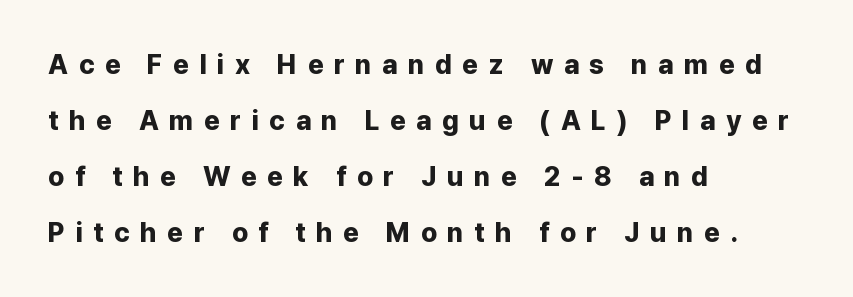
The image shows 27 px bold type, upright; set left-aligned, loose line spacing (2.07x), unusually wide letter spacing (+0.39 em), not underlined.
